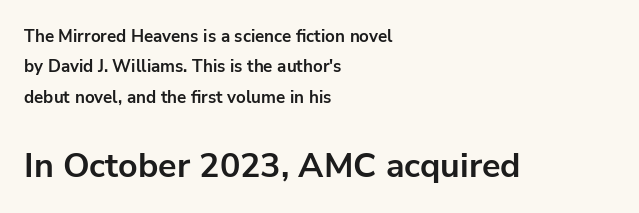
The passage shown begins with its smaller block and ends with its larger one. A typesetter would label this face a sans. On the weight axis this lands at bold, roughly 700. Spacing verdict: proportional, widths tailored to each character.
